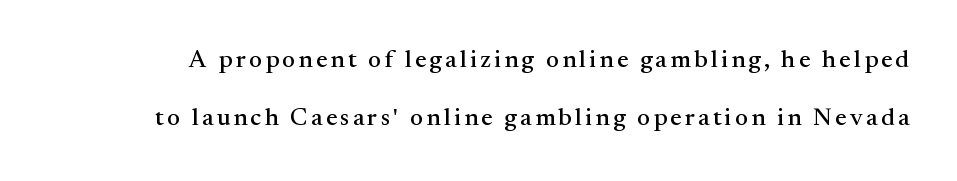
Q: Is the text italic (slanted)? A: No, it is upright.
Q: Is the text underlined? A: No.
Q: Is the spacing between lines tight, normal or loose? A: Loose.
